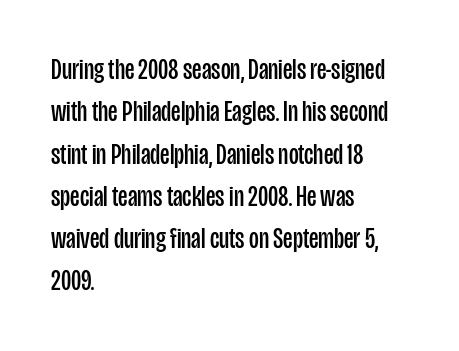
Q: Is the text bold? A: No.
Q: Is the text italic (slanted)? A: No, it is upright.
Q: Is the typeface a serif or a sans-serif typeface? A: Sans-serif.
Q: Is the text underlined? A: No.
Q: How is the paragraph aligned? A: Left-aligned.
Q: Is the spacing between letters normal or unusually wide? A: Normal.
Q: Is the spacing between lines tight, normal or loose? A: Normal.
Q: Width (condensed, normal, or wide)? A: Condensed.
Q: Stroke contrast? A: Low.
Q: x-height? A: Large.
Q: Monospaced? A: No.
